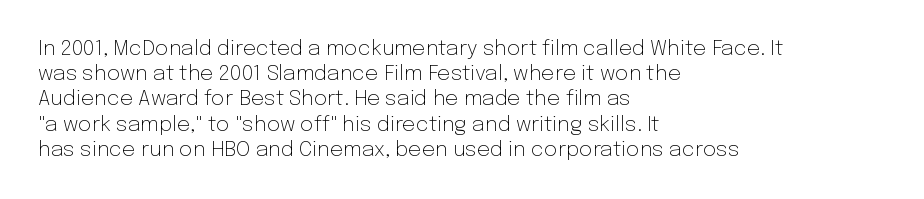
The image shows 21 px text type, upright; set left-aligned, line spacing 1.2x, normal letter spacing, not underlined.
